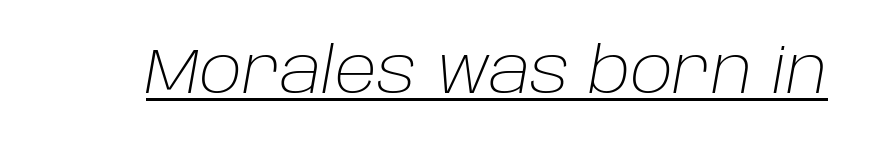
Stem width sits at or under what a default text font uses. Does a line run under the words? Yes, clearly. Tall strokes in this sample are angled rather than plumb. The passage shown is typed in a proportional face where columns would drift. A typesetter would call this zero additional tracking.
